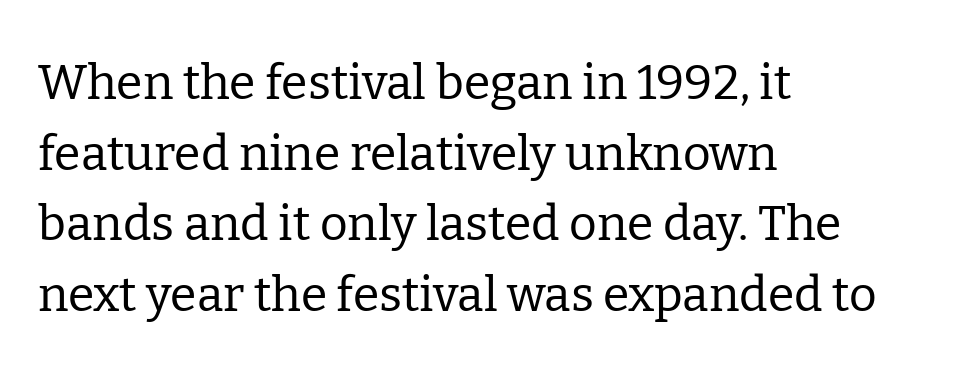
The image shows 48 px regular-weight serif type, upright; set left-aligned, normal line spacing (1.47x), normal letter spacing, not underlined; low stroke contrast and a medium x-height.
